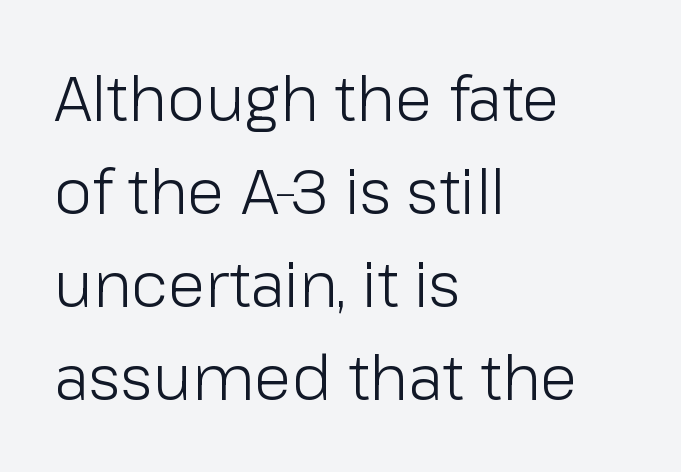
Q: Is the text bold? A: No.
Q: Is the text italic (slanted)? A: No, it is upright.
Q: Is the typeface a serif or a sans-serif typeface? A: Sans-serif.
Q: Is the text underlined? A: No.
Q: How is the paragraph aligned? A: Left-aligned.
Q: Is the spacing between letters normal or unusually wide? A: Normal.
Q: Is the spacing between lines tight, normal or loose? A: Normal.
Q: Width (condensed, normal, or wide)? A: Normal.
Q: Stroke contrast? A: Low.
Q: x-height? A: Medium.
Q: Monospaced? A: No.
